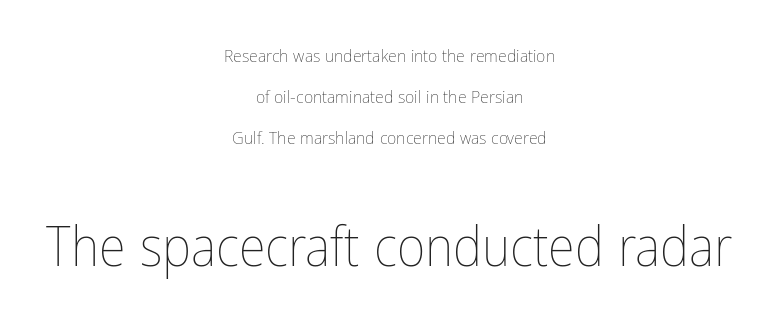
The image shows 55 px thin, condensed type, upright; set centered, loose line spacing (2.29x), normal letter spacing, not underlined; the second (bottom) block is 3.06x larger; low stroke contrast and a medium x-height.
